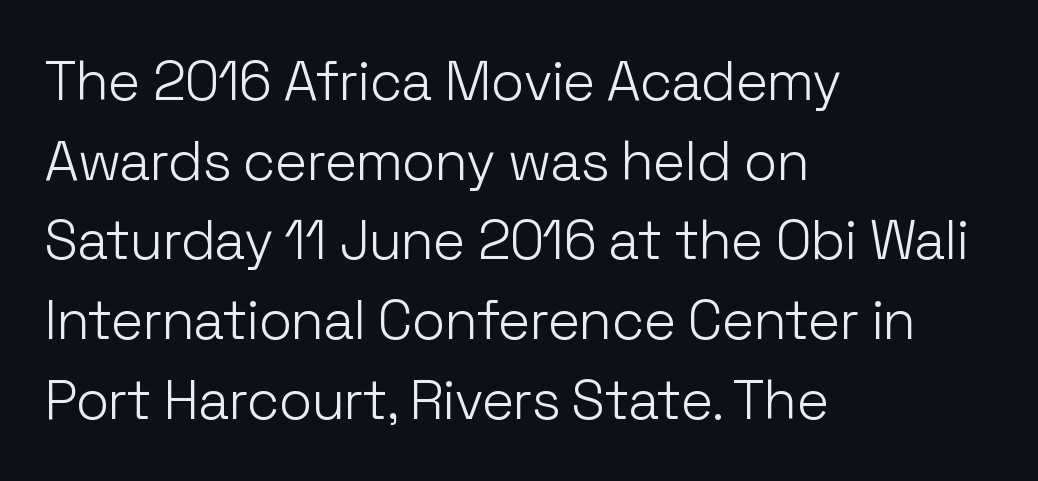
{"serif": "no", "italic": "no", "bold": "no", "weight": "light", "width": "normal", "stroke_contrast": "low", "x_height": "medium", "monospaced": "no", "underline": "no", "align": "left", "line_spacing": "normal", "line_spacing_ratio": 1.45, "letter_spacing": "normal", "letter_spacing_em": 0.0, "glyph_px": 55}
